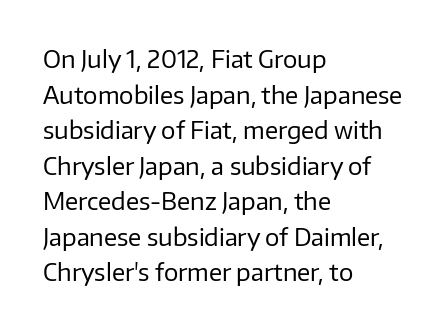
{"italic": "no", "bold": "no", "underline": "no", "align": "left", "line_spacing": "normal", "line_spacing_ratio": 1.48, "letter_spacing": "normal", "letter_spacing_em": 0.0, "glyph_px": 24}
